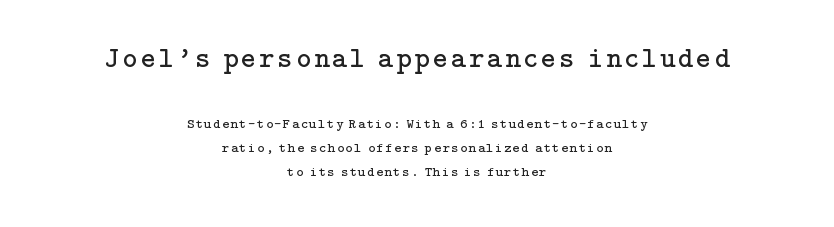
Every stem runs plumb, perpendicular to the baseline. In this sample the first text group is rendered at the bigger scale. Font category for this specimen: serif. The passage shown stacks its lines at a standard gap. The strokes are not fattened; the text isn't bold. The paragraph shown floats in the horizontal middle.
